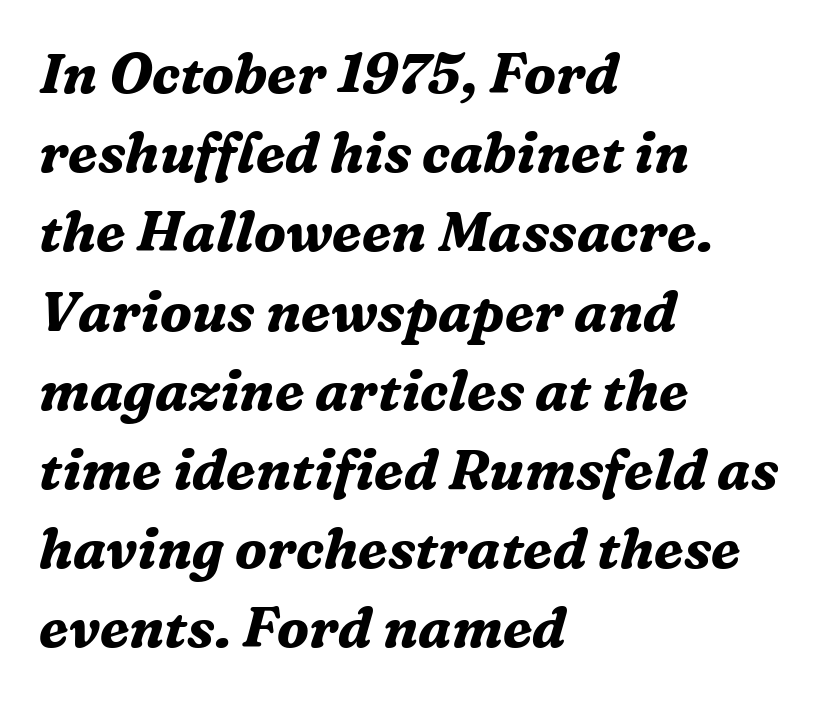
The image shows 55 px bold serif type, italic (leaning right); set left-aligned, normal line spacing (1.44x), normal letter spacing, not underlined; medium stroke contrast and a medium x-height.
